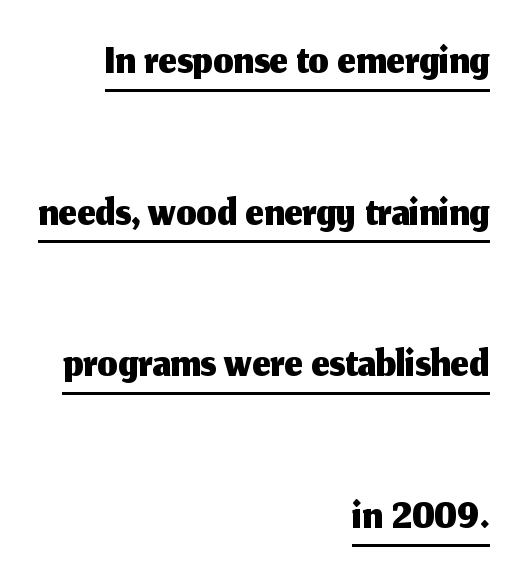
{"serif": "no", "italic": "no", "width": "normal", "stroke_contrast": "medium", "x_height": "medium", "monospaced": "no", "underline": "yes", "align": "right", "line_spacing": "loose", "line_spacing_ratio": 2.37, "letter_spacing": "normal", "letter_spacing_em": 0.0, "glyph_px": 64}
